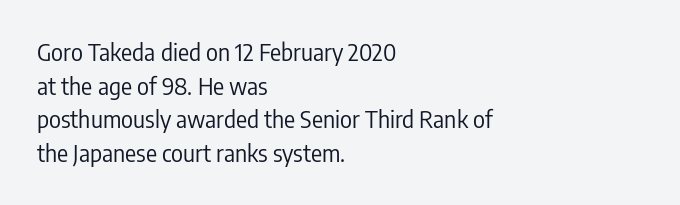
Q: Is the text bold? A: No.
Q: Is the text italic (slanted)? A: No, it is upright.
Q: Is the text underlined? A: No.
Q: How is the paragraph aligned? A: Left-aligned.
Q: Is the spacing between letters normal or unusually wide? A: Normal.
Q: Is the spacing between lines tight, normal or loose? A: Normal.
